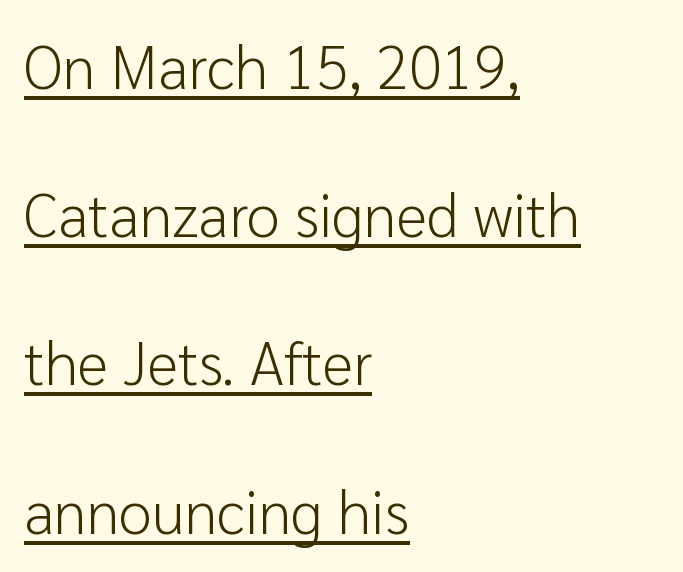
{"serif": "no", "italic": "no", "bold": "no", "weight": "light", "width": "normal", "stroke_contrast": "low", "x_height": "medium", "monospaced": "no", "underline": "yes", "align": "left", "line_spacing": "loose", "line_spacing_ratio": 2.47, "letter_spacing": "normal", "letter_spacing_em": 0.0, "glyph_px": 60}
